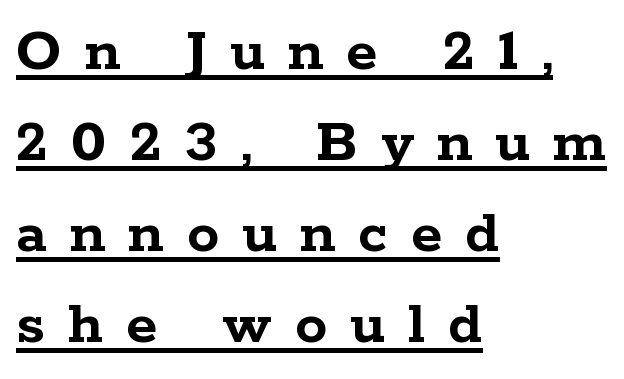
{"serif": "yes", "italic": "no", "bold": "yes", "weight": "semibold", "width": "wide", "stroke_contrast": "low", "x_height": "medium", "monospaced": "no", "underline": "yes", "align": "left", "line_spacing": "normal", "line_spacing_ratio": 1.42, "letter_spacing": "wide", "letter_spacing_em": 0.36, "glyph_px": 64}
